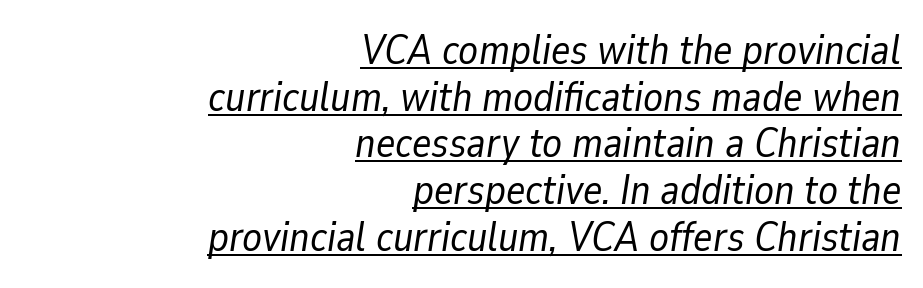
The tracking reads as untouched default to a designer's eye. Is this a heavy cut? Hardly; it is regular or lighter. The lettering tilts uniformly, giving the passage an italic look. The letters advance in unequal steps, a hallmark of proportional type. Summary of vertical rhythm: compact, with narrow interline spacing. A flush-right, rag-left setting is used for this passage.
